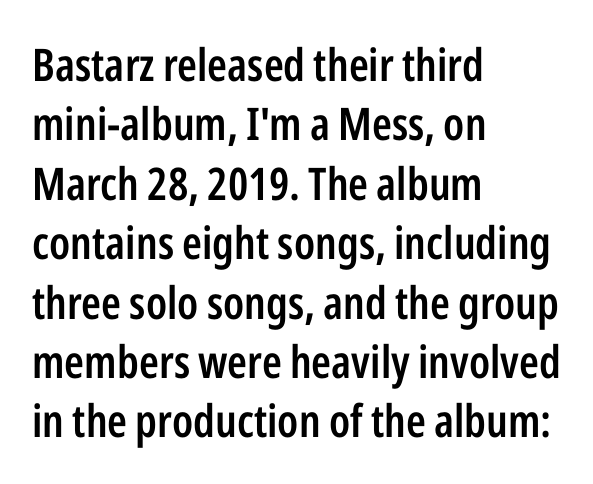
{"serif": "no", "italic": "no", "bold": "semi", "weight": "semibold", "width": "condensed", "stroke_contrast": "low", "x_height": "medium", "monospaced": "no", "underline": "no", "align": "left", "line_spacing": "normal", "line_spacing_ratio": 1.32, "letter_spacing": "normal", "letter_spacing_em": 0.0, "glyph_px": 45}
